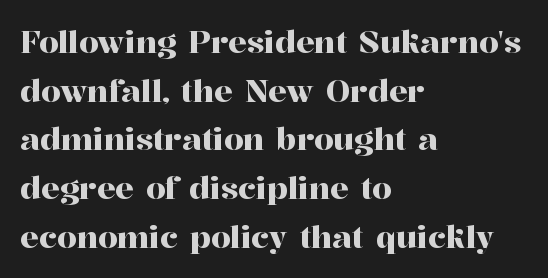
{"serif": "yes", "italic": "no", "width": "normal", "stroke_contrast": "high", "x_height": "medium", "monospaced": "no", "underline": "no", "align": "left", "line_spacing": "normal", "line_spacing_ratio": 1.57, "letter_spacing": "normal", "letter_spacing_em": 0.0, "glyph_px": 31}
